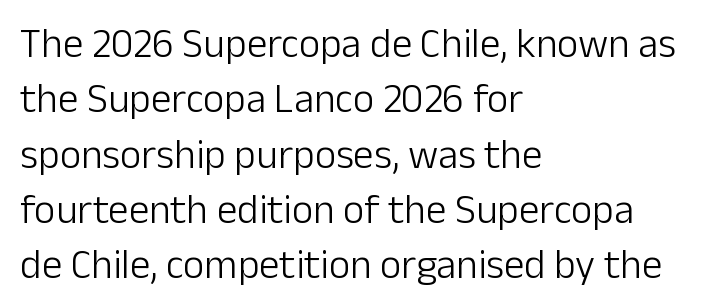
Q: Is the text bold? A: No.
Q: Is the text italic (slanted)? A: No, it is upright.
Q: Is the typeface a serif or a sans-serif typeface? A: Sans-serif.
Q: Is the text underlined? A: No.
Q: How is the paragraph aligned? A: Left-aligned.
Q: Is the spacing between letters normal or unusually wide? A: Normal.
Q: Is the spacing between lines tight, normal or loose? A: Normal.
Q: Width (condensed, normal, or wide)? A: Normal.
Q: Stroke contrast? A: Low.
Q: x-height? A: Medium.
Q: Monospaced? A: No.
